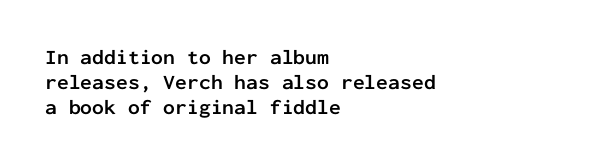
Q: Is the text bold? A: Yes.
Q: Is the text italic (slanted)? A: No, it is upright.
Q: Is the text underlined? A: No.
Q: How is the paragraph aligned? A: Left-aligned.
Q: Is the spacing between letters normal or unusually wide? A: Normal.
